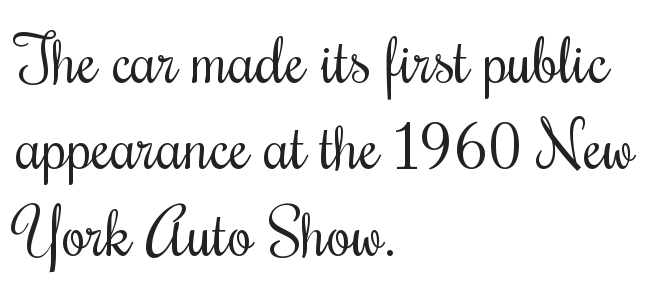
The image shows 64 px regular-weight, condensed type; set left-aligned, normal line spacing (1.35x), normal letter spacing, not underlined; medium stroke contrast and a small x-height.
